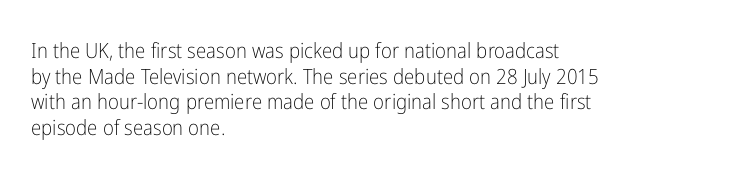
Does extra space separate the letters? No, they use regular spacing. The passage is arranged the way most books set body copy — flush left. The area under the type is left untouched. The face looks like a standard text weight, possibly lighter. Notice how the stems are strictly vertical — no italics here.
